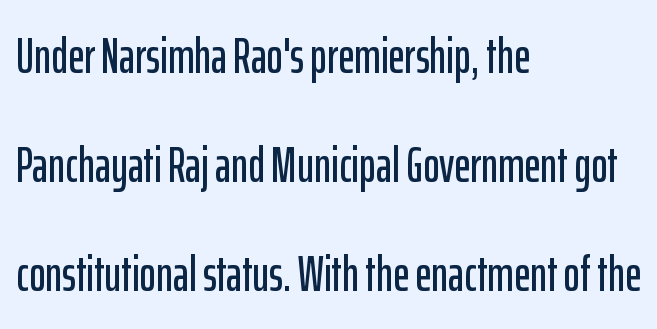
{"serif": "no", "italic": "no", "width": "condensed", "stroke_contrast": "low", "x_height": "medium", "monospaced": "no", "underline": "no", "align": "left", "line_spacing": "loose", "line_spacing_ratio": 2.18, "letter_spacing": "normal", "letter_spacing_em": 0.0, "glyph_px": 50}
